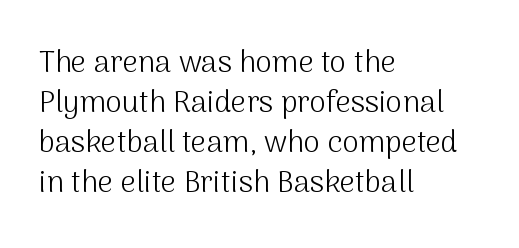
The image shows 30 px light sans-serif type, upright; set left-aligned, normal line spacing (1.33x), normal letter spacing, not underlined; medium stroke contrast and a medium x-height.
